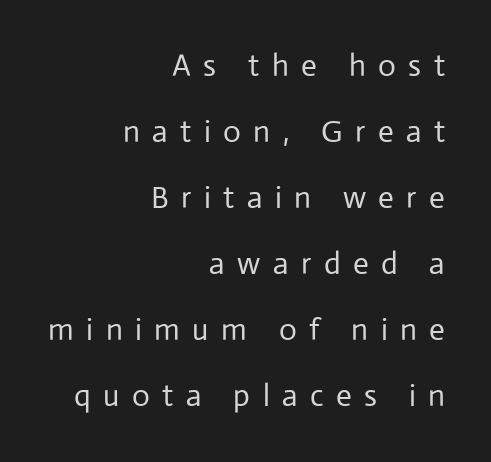
Q: Is the text bold? A: No.
Q: Is the text italic (slanted)? A: No, it is upright.
Q: Is the typeface a serif or a sans-serif typeface? A: Sans-serif.
Q: Is the text underlined? A: No.
Q: How is the paragraph aligned? A: Right-aligned.
Q: Is the spacing between letters normal or unusually wide? A: Unusually wide.
Q: Is the spacing between lines tight, normal or loose? A: Loose.
Q: Width (condensed, normal, or wide)? A: Normal.
Q: Stroke contrast? A: Low.
Q: x-height? A: Medium.
Q: Monospaced? A: No.
